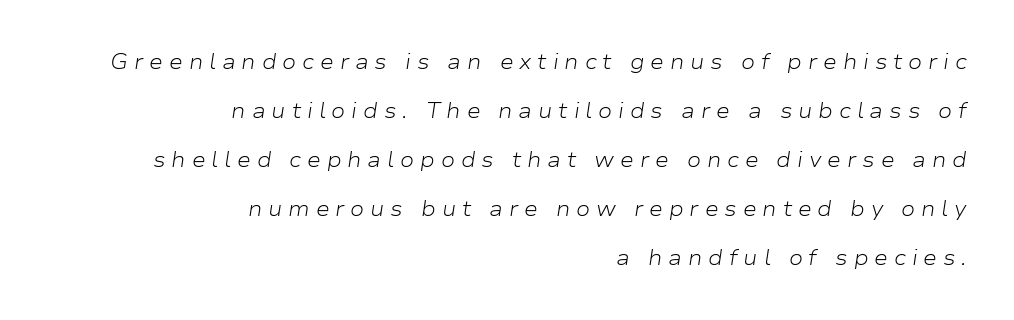
The image shows 21 px text type, italic (leaning right); set right-aligned, loose line spacing (2.33x), unusually wide letter spacing (+0.28 em), not underlined.
